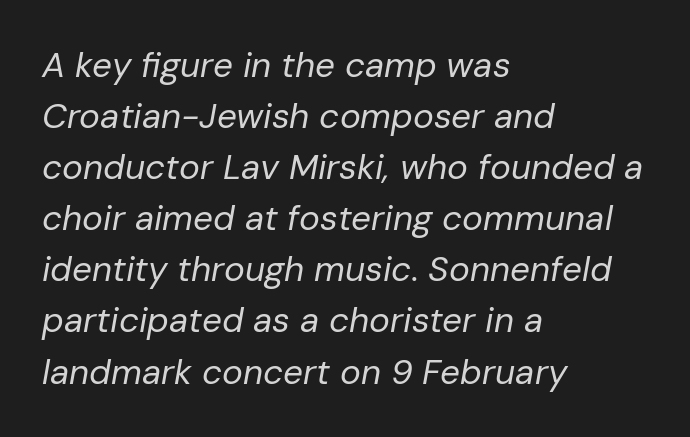
Rows of type keep a routine distance in the vertical direction. In CSS terms this would be text-align: left. Students, note that the glyphs here touch the page at normal intervals. Character widths vary here, with narrow letters taking less room than wide ones.
